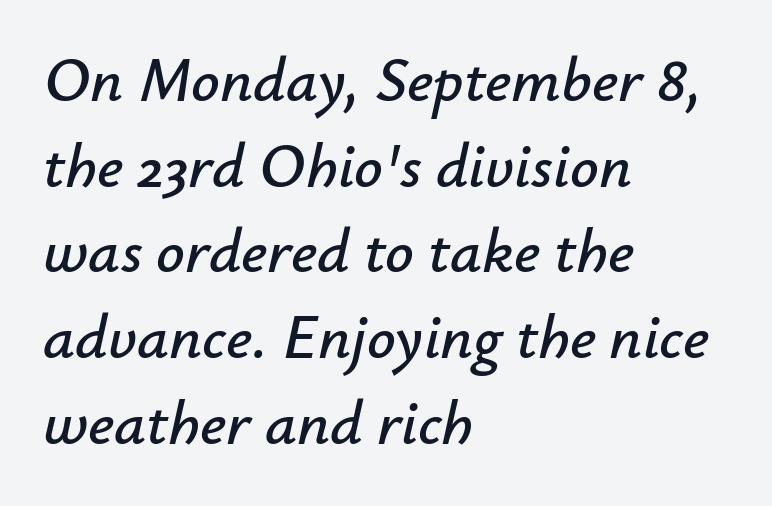
In terms of leading, this rendering sits right in the middle. Character widths vary here, with narrow letters taking less room than wide ones. Characters are canted at an angle relative to the baseline's perpendicular. In CSS terms this would be text-align: left. Nobody touched the tracking dial on this one.
